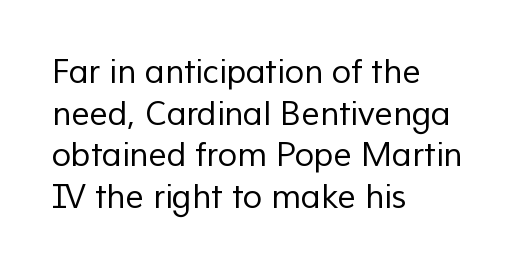
Stems and bowls with no extra thickness — not bold. A student would call this left alignment; a typographer would say flush left, rag right. The passage shown stacks its lines at a standard gap. Each letter keeps its own natural width here, so spacing adapts to shape. The string is rendered with underlining switched off.
